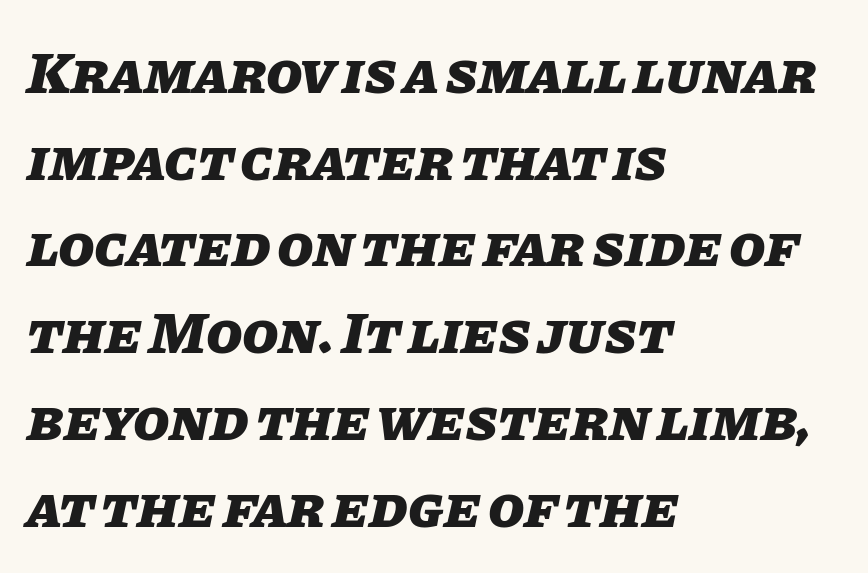
The image shows 59 px heavy type, italic (leaning right); set left-aligned, normal line spacing (1.47x), normal letter spacing, not underlined; low stroke contrast and a large x-height.
